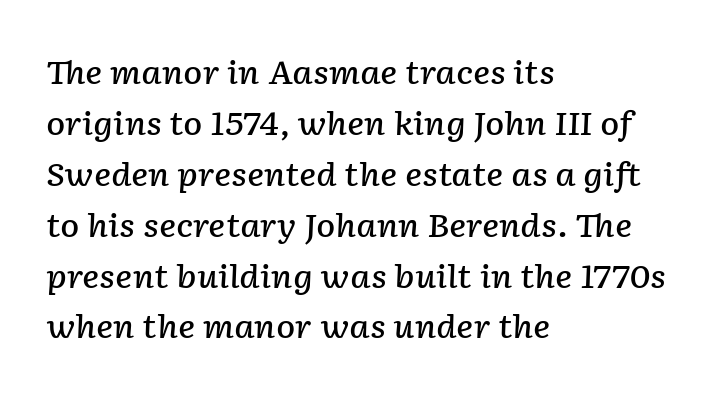
{"italic": "yes", "lean": "right", "slant_degrees": 2, "bold": "semi", "weight": "semibold", "width": "normal", "stroke_contrast": "low", "x_height": "medium", "monospaced": "no", "underline": "no", "align": "left", "line_spacing": "normal", "line_spacing_ratio": 1.59, "letter_spacing": "normal", "letter_spacing_em": 0.0, "glyph_px": 32}
